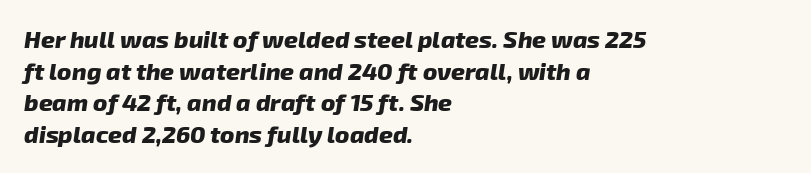
{"italic": "yes", "lean": "right", "slant_degrees": 8, "bold": "yes", "underline": "no", "align": "left", "line_spacing": "normal", "line_spacing_ratio": 1.32, "letter_spacing": "normal", "letter_spacing_em": 0.0, "glyph_px": 24}
